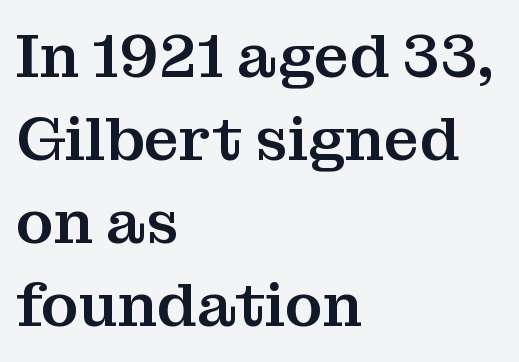
Q: Is the text italic (slanted)? A: No, it is upright.
Q: Is the typeface a serif or a sans-serif typeface? A: Serif.
Q: Is the text underlined? A: No.
Q: How is the paragraph aligned? A: Left-aligned.
Q: Is the spacing between letters normal or unusually wide? A: Normal.
Q: Is the spacing between lines tight, normal or loose? A: Normal.
Q: Width (condensed, normal, or wide)? A: Normal.
Q: Stroke contrast? A: Medium.
Q: x-height? A: Medium.
Q: Monospaced? A: No.
